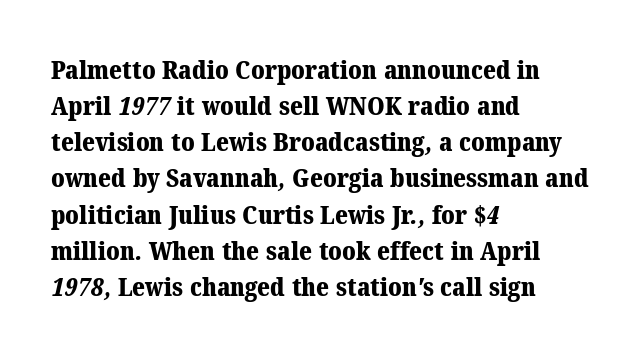
Observe the ordinary spacing: letters are neighbours, not strangers. The sample has been set heavy, in full bold. The ragged edge is on the right, which tells us the setting is flush left. The block of text has a typical density, with ordinary space between rows.
